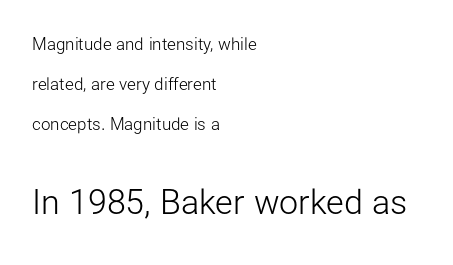
Q: Is the text bold? A: No.
Q: Is the text italic (slanted)? A: No, it is upright.
Q: Is the typeface a serif or a sans-serif typeface? A: Sans-serif.
Q: Is the text underlined? A: No.
Q: How is the paragraph aligned? A: Left-aligned.
Q: Is the spacing between letters normal or unusually wide? A: Normal.
Q: Is the spacing between lines tight, normal or loose? A: Loose.
Q: Which block of text is set in a larger size, the first (top) or the second (bottom)? A: The second (bottom) one.
Q: Width (condensed, normal, or wide)? A: Normal.
Q: Stroke contrast? A: Low.
Q: x-height? A: Medium.
Q: Monospaced? A: No.
